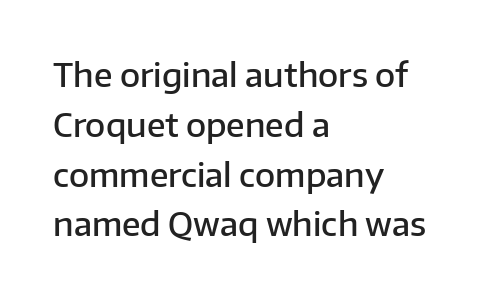
Does the weight exceed regular? Yes, but only to semibold. Vertical strokes here are truly vertical. Leftover space on each line is placed entirely after the last word. Glance below the letters and you will spot only blank space. Rows of type keep a routine distance in the vertical direction. Spacing verdict: proportional, widths tailored to each character.
